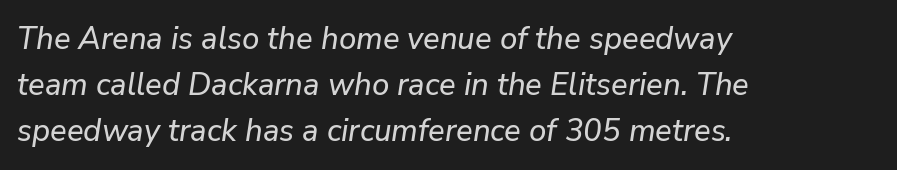
Q: Is the text italic (slanted)? A: Yes, it leans right by about 9 degrees.
Q: Is the text underlined? A: No.
Q: How is the paragraph aligned? A: Left-aligned.
Q: Is the spacing between letters normal or unusually wide? A: Normal.
Q: Is the spacing between lines tight, normal or loose? A: Normal.
Q: Width (condensed, normal, or wide)? A: Normal.
Q: Stroke contrast? A: Low.
Q: x-height? A: Medium.
Q: Monospaced? A: No.
